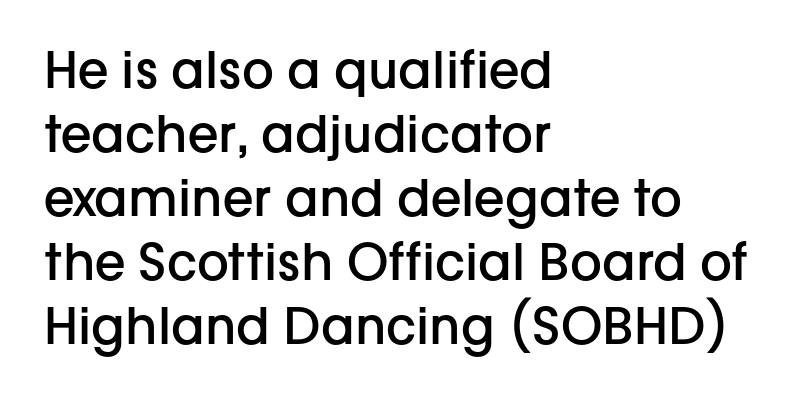
Every letter is mildly thick-stroked: semibold rather than bold. A classic flush-left, rag-right setting is used for this passage. How are the letters spaced? Ordinarily, with no added tracking. Nope, not italic — everything's standing straight. The baseline area is clear.
